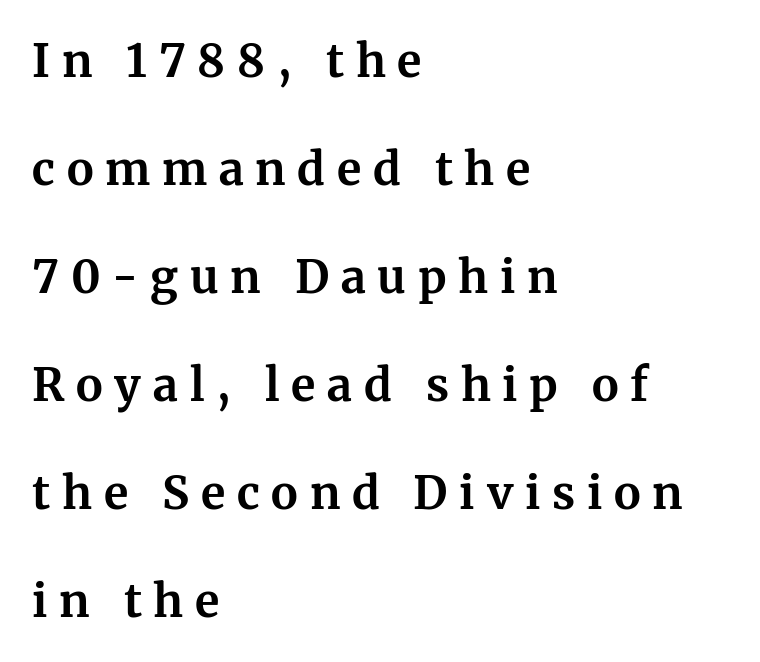
The image shows 45 px bold serif type, upright; set left-aligned, loose line spacing (2.4x), unusually wide letter spacing (+0.26 em), not underlined; medium stroke contrast and a medium x-height.
